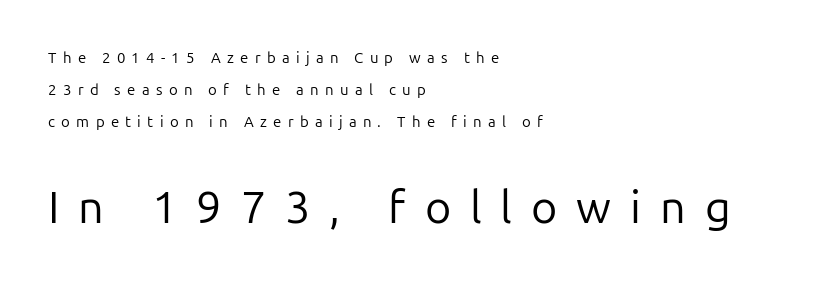
The image shows 45 px regular-weight sans-serif type, upright; set left-aligned, loose line spacing (2.14x), unusually wide letter spacing (+0.42 em), not underlined; the second (bottom) block is 3.0x larger; low stroke contrast and a medium x-height.
